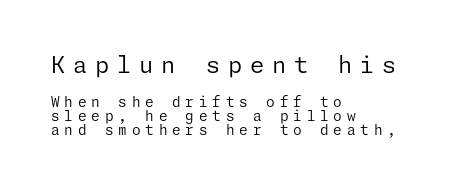
{"italic": "no", "bold": "no", "underline": "no", "align": "left", "line_spacing": "tight", "line_spacing_ratio": 1.01, "letter_spacing": "wide", "letter_spacing_em": 0.34, "larger_block": "first", "size_ratio": 1.64, "glyph_px": 23}
